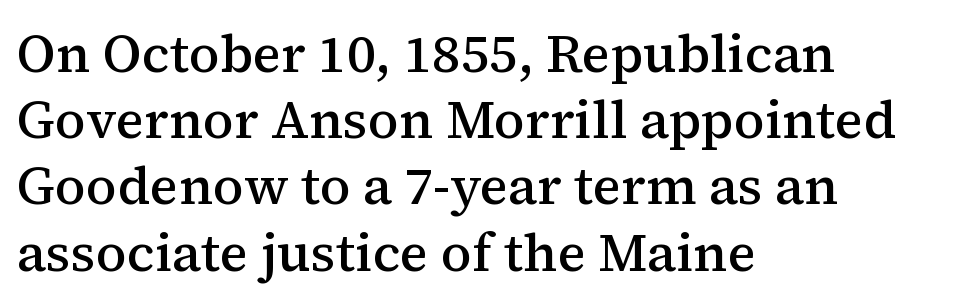
{"serif": "yes", "italic": "no", "bold": "semi", "weight": "semibold", "width": "normal", "stroke_contrast": "medium", "x_height": "medium", "monospaced": "no", "underline": "no", "align": "left", "line_spacing": "normal", "line_spacing_ratio": 1.25, "letter_spacing": "normal", "letter_spacing_em": 0.0, "glyph_px": 53}
